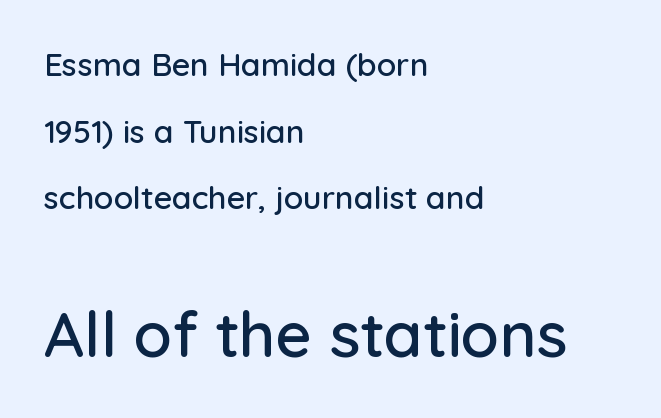
Q: Is the text italic (slanted)? A: No, it is upright.
Q: Is the typeface a serif or a sans-serif typeface? A: Sans-serif.
Q: Is the text underlined? A: No.
Q: How is the paragraph aligned? A: Left-aligned.
Q: Is the spacing between letters normal or unusually wide? A: Normal.
Q: Is the spacing between lines tight, normal or loose? A: Loose.
Q: Which block of text is set in a larger size, the first (top) or the second (bottom)? A: The second (bottom) one.
Q: Width (condensed, normal, or wide)? A: Normal.
Q: Stroke contrast? A: Low.
Q: x-height? A: Medium.
Q: Monospaced? A: No.
